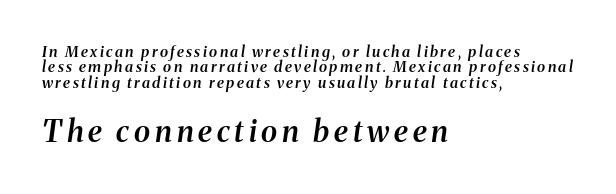
{"serif": "yes", "italic": "yes", "lean": "right", "slant_degrees": 8, "bold": "semi", "weight": "semibold", "width": "normal", "stroke_contrast": "medium", "x_height": "medium", "monospaced": "no", "underline": "no", "align": "left", "line_spacing": "tight", "line_spacing_ratio": 1.03, "larger_block": "second", "size_ratio": 2.0, "glyph_px": 30}
